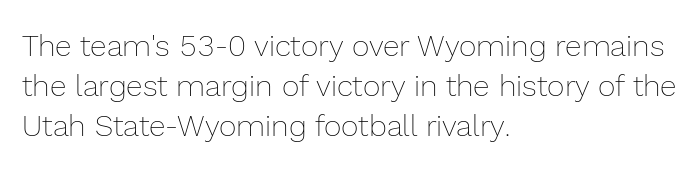
Counters stay open thanks to moderate or lighter strokes. These lines keep a tight, regular rhythm from letter to letter. Line beginnings align vertically; line endings do not. Posture: vertical.
